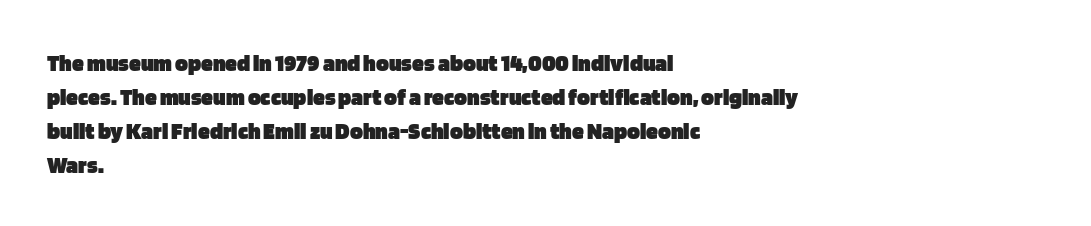
{"italic": "no", "bold": "yes", "underline": "no", "align": "left", "line_spacing": "normal", "line_spacing_ratio": 1.41, "letter_spacing": "normal", "letter_spacing_em": 0.0, "glyph_px": 24}
